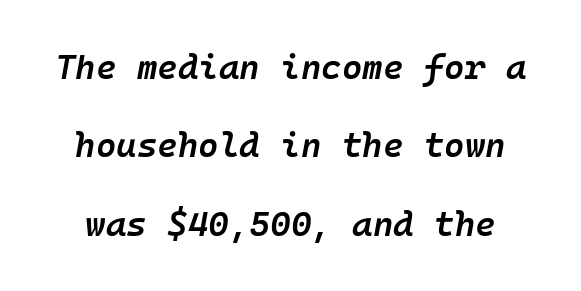
{"italic": "yes", "lean": "right", "slant_degrees": 10, "bold": "semi", "weight": "semibold", "width": "normal", "stroke_contrast": "low", "x_height": "medium", "underline": "no", "line_spacing": "loose", "line_spacing_ratio": 2.24, "letter_spacing": "normal", "letter_spacing_em": 0.0, "glyph_px": 35}
